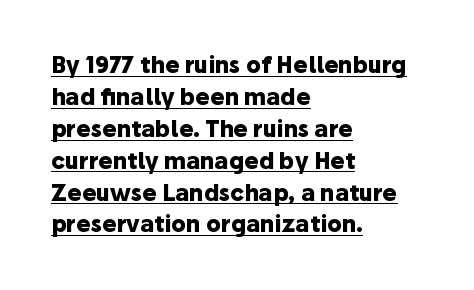
{"italic": "no", "bold": "yes", "underline": "yes", "align": "left", "line_spacing": "normal", "line_spacing_ratio": 1.45, "letter_spacing": "normal", "letter_spacing_em": 0.0, "glyph_px": 22}
